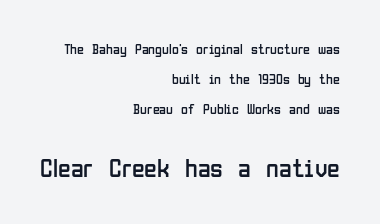
Q: Is the text bold? A: No.
Q: Is the text italic (slanted)? A: No, it is upright.
Q: Is the text underlined? A: No.
Q: How is the paragraph aligned? A: Right-aligned.
Q: Is the spacing between letters normal or unusually wide? A: Normal.
Q: Is the spacing between lines tight, normal or loose? A: Loose.
Q: Which block of text is set in a larger size, the first (top) or the second (bottom)? A: The second (bottom) one.
